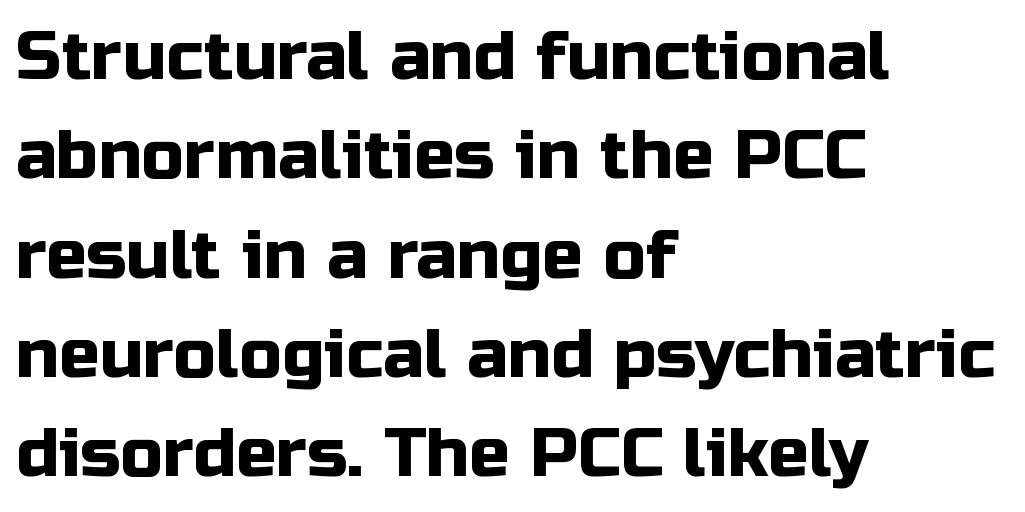
The image shows 68 px sans-serif type, upright; set left-aligned, normal line spacing (1.46x), normal letter spacing, not underlined; low stroke contrast and a medium x-height.
